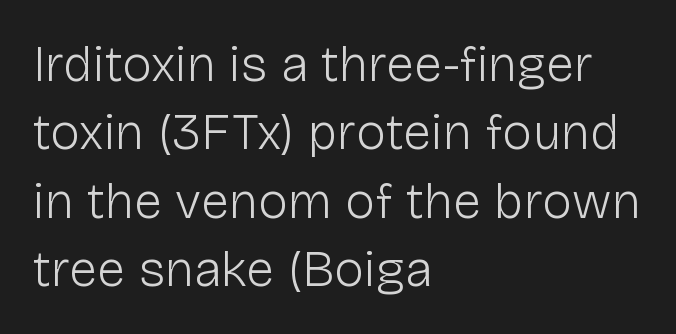
The image shows 51 px light sans-serif type, upright; set left-aligned, normal line spacing (1.34x), normal letter spacing, not underlined; low stroke contrast and a medium x-height.
